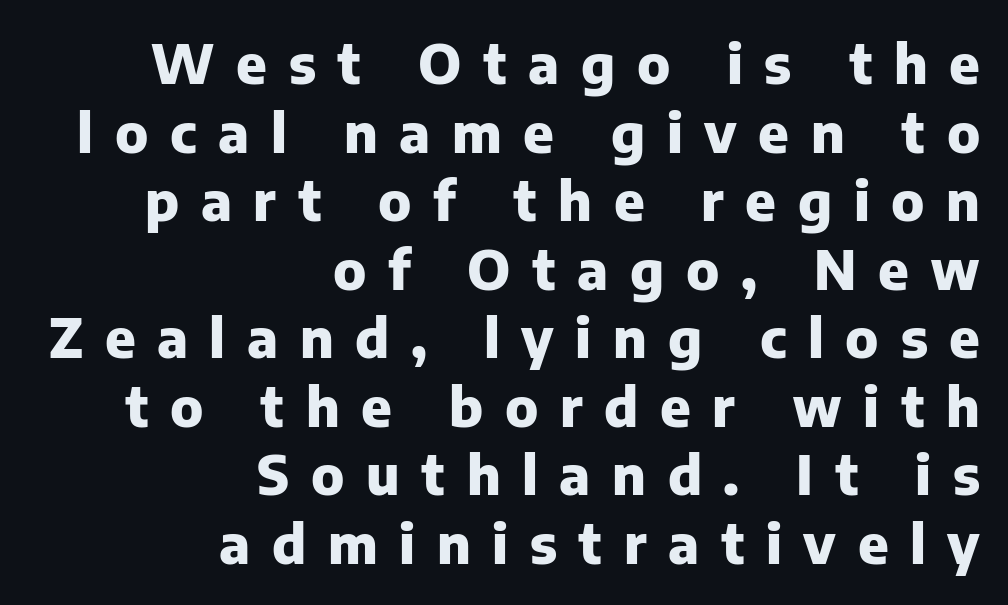
Q: Is the text bold? A: Yes.
Q: Is the text italic (slanted)? A: No, it is upright.
Q: Is the typeface a serif or a sans-serif typeface? A: Sans-serif.
Q: Is the text underlined? A: No.
Q: How is the paragraph aligned? A: Right-aligned.
Q: Is the spacing between letters normal or unusually wide? A: Unusually wide.
Q: Is the spacing between lines tight, normal or loose? A: Normal.
Q: Width (condensed, normal, or wide)? A: Normal.
Q: Stroke contrast? A: Low.
Q: x-height? A: Medium.
Q: Monospaced? A: No.
